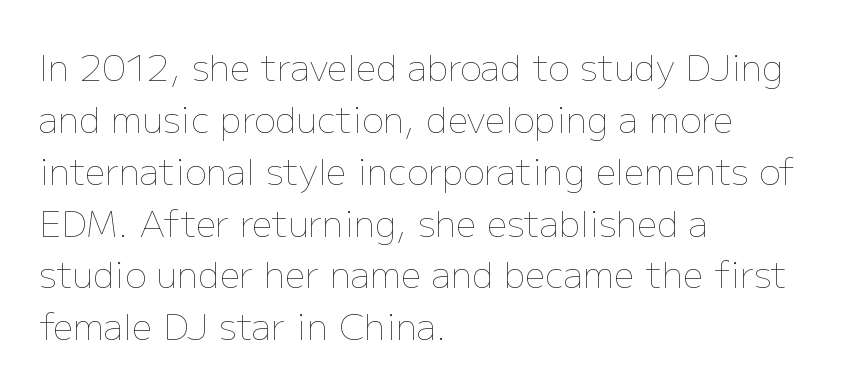
Q: Is the text bold? A: No.
Q: Is the text italic (slanted)? A: No, it is upright.
Q: Is the text underlined? A: No.
Q: How is the paragraph aligned? A: Left-aligned.
Q: Is the spacing between letters normal or unusually wide? A: Normal.
Q: Is the spacing between lines tight, normal or loose? A: Normal.
Q: Width (condensed, normal, or wide)? A: Normal.
Q: Stroke contrast? A: Low.
Q: x-height? A: Medium.
Q: Monospaced? A: No.
